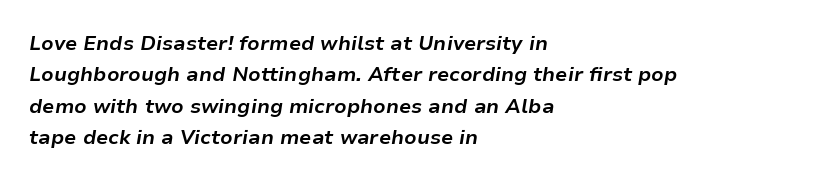
Q: Is the text bold? A: Yes.
Q: Is the text italic (slanted)? A: Yes, it leans right by about 9 degrees.
Q: Is the text underlined? A: No.
Q: How is the paragraph aligned? A: Left-aligned.
Q: Is the spacing between letters normal or unusually wide? A: Normal.
Q: Is the spacing between lines tight, normal or loose? A: Normal.
